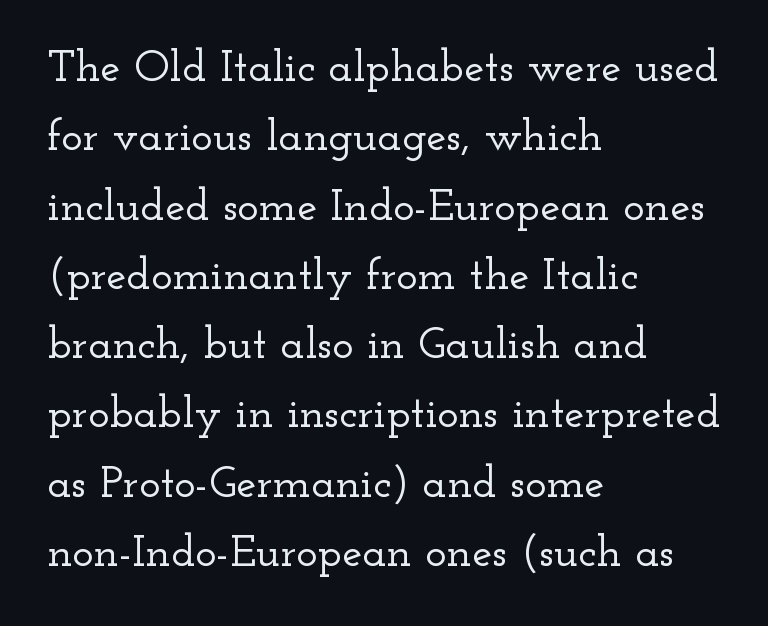
The image shows 45 px wide serif type, upright; set left-aligned, normal line spacing (1.54x), normal letter spacing, not underlined; low stroke contrast and a small x-height.
